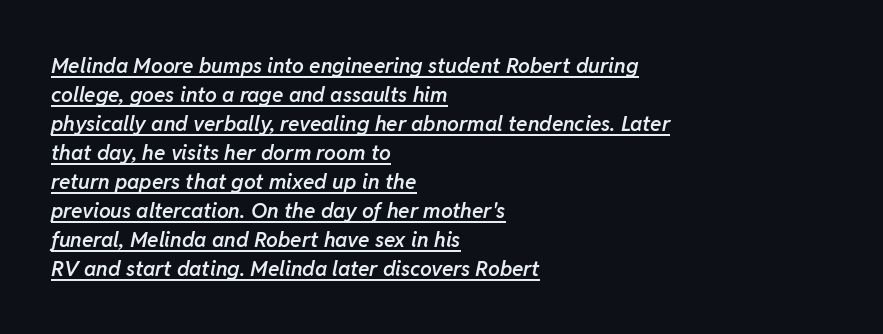
Q: Is the text bold? A: Semi-bold.
Q: Is the text italic (slanted)? A: Yes, it leans right by about 11 degrees.
Q: Is the text underlined? A: Yes.
Q: How is the paragraph aligned? A: Left-aligned.
Q: Is the spacing between letters normal or unusually wide? A: Normal.
Q: Is the spacing between lines tight, normal or loose? A: Normal.
